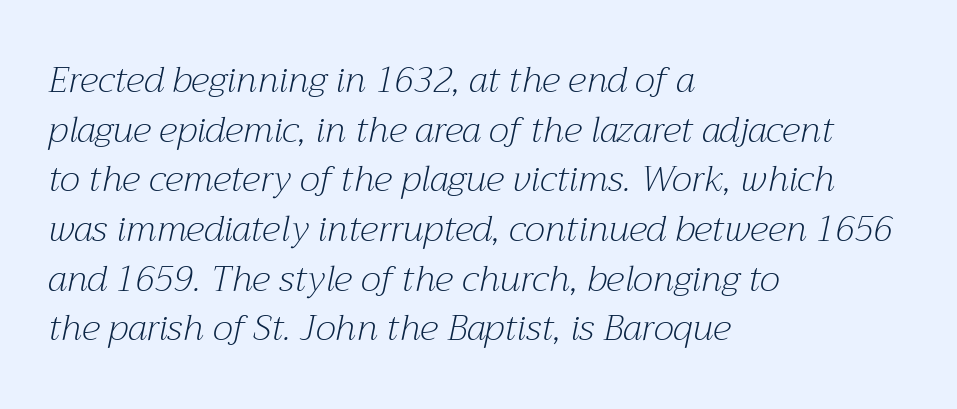
Think of a printed novel: that variable character pitch is what you see here. The font is comparable to plain body text, perhaps lighter. Glance below the letters and you will spot only blank space. This sample uses an oblique cut, with every glyph tilted off the vertical. The passage is arranged the way most books set body copy — flush left. This sample keeps an unexceptional amount of space between lines.
